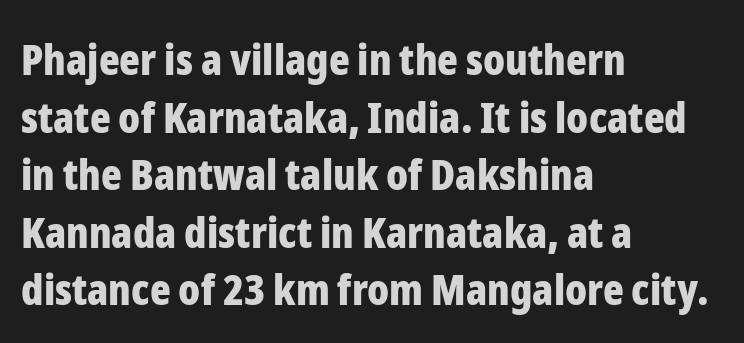
Q: Is the text bold? A: Yes.
Q: Is the text italic (slanted)? A: No, it is upright.
Q: Is the typeface a serif or a sans-serif typeface? A: Sans-serif.
Q: Is the text underlined? A: No.
Q: How is the paragraph aligned? A: Left-aligned.
Q: Is the spacing between letters normal or unusually wide? A: Normal.
Q: Is the spacing between lines tight, normal or loose? A: Normal.
Q: Width (condensed, normal, or wide)? A: Condensed.
Q: Stroke contrast? A: Low.
Q: x-height? A: Medium.
Q: Monospaced? A: No.
